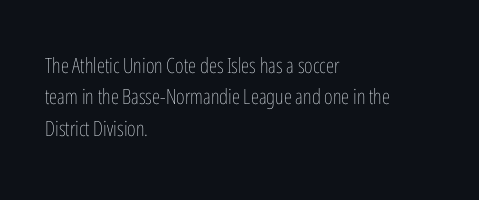
Ordinary non-slanted type is in use. Honestly, the row spacing looks completely unremarkable. These lines keep a tight, regular rhythm from letter to letter. These lines stack with their left ends in a neat column.
